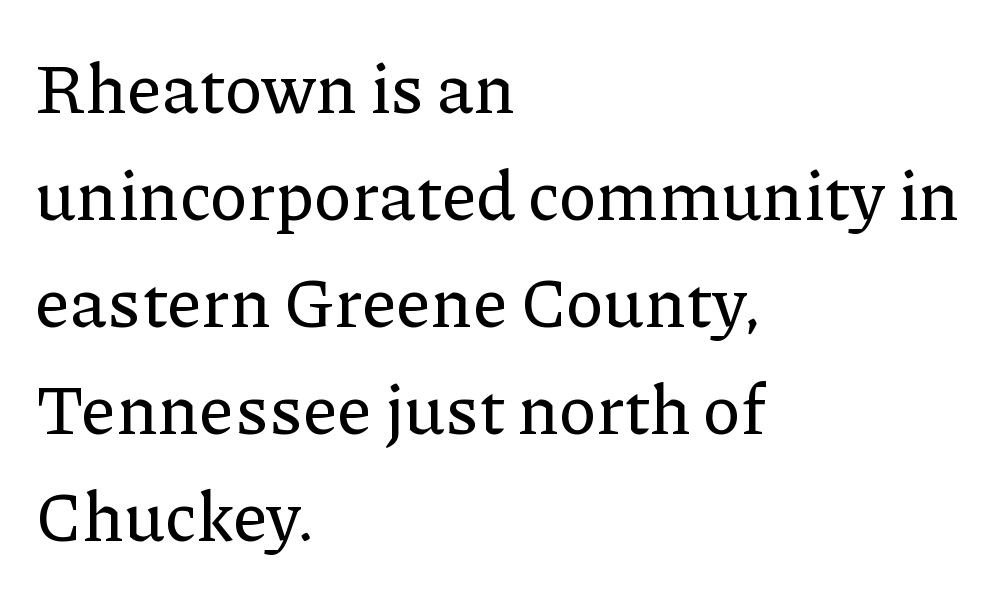
{"serif": "yes", "italic": "no", "width": "normal", "stroke_contrast": "low", "x_height": "medium", "monospaced": "no", "underline": "no", "align": "left", "line_spacing": "normal", "line_spacing_ratio": 1.53, "letter_spacing": "normal", "letter_spacing_em": 0.0, "glyph_px": 70}
